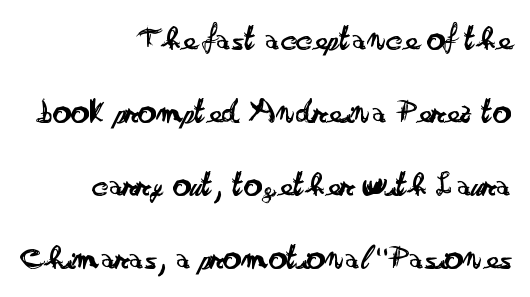
The image shows 36 px regular-weight, wide sans-serif type, upright; set right-aligned, loose line spacing (2.03x), normal letter spacing, not underlined; low stroke contrast and a small x-height.
